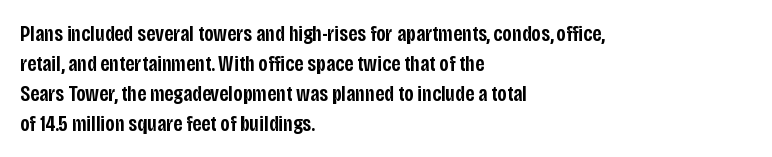
Q: Is the text bold? A: Semi-bold.
Q: Is the text italic (slanted)? A: No, it is upright.
Q: Is the text underlined? A: No.
Q: How is the paragraph aligned? A: Left-aligned.
Q: Is the spacing between letters normal or unusually wide? A: Normal.
Q: Is the spacing between lines tight, normal or loose? A: Normal.
